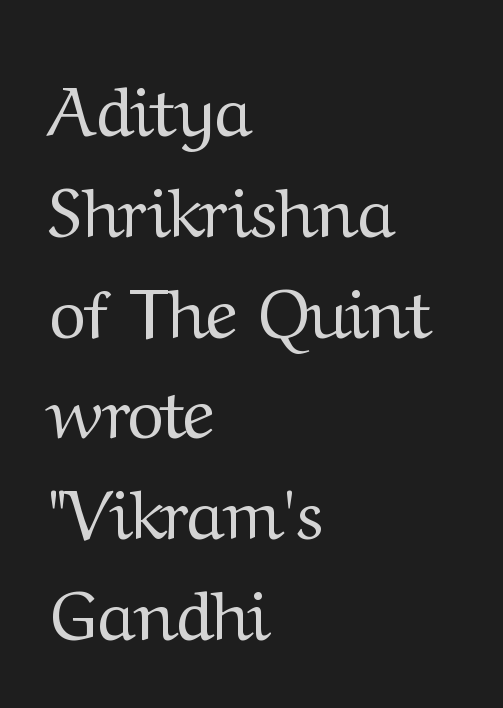
Q: Is the text bold? A: No.
Q: Is the text italic (slanted)? A: No, it is upright.
Q: Is the typeface a serif or a sans-serif typeface? A: Serif.
Q: Is the text underlined? A: No.
Q: How is the paragraph aligned? A: Left-aligned.
Q: Is the spacing between letters normal or unusually wide? A: Normal.
Q: Is the spacing between lines tight, normal or loose? A: Normal.
Q: Width (condensed, normal, or wide)? A: Normal.
Q: Stroke contrast? A: Medium.
Q: x-height? A: Medium.
Q: Monospaced? A: No.
